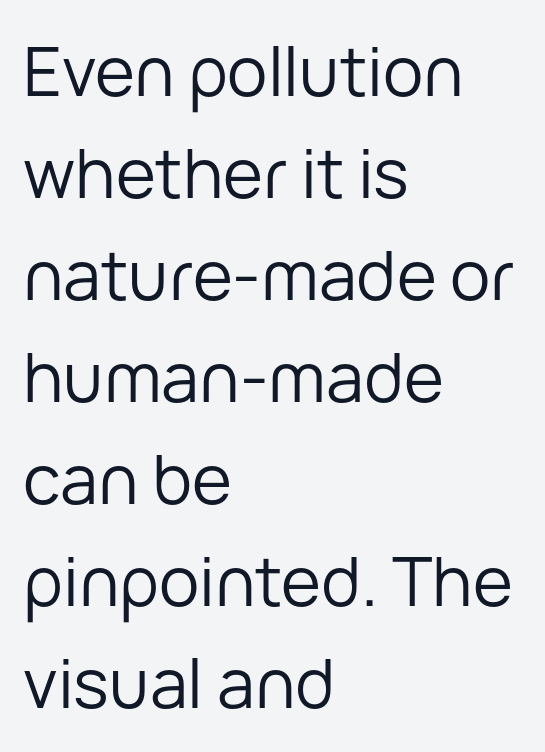
Q: Is the text bold? A: No.
Q: Is the text italic (slanted)? A: No, it is upright.
Q: Is the typeface a serif or a sans-serif typeface? A: Sans-serif.
Q: Is the text underlined? A: No.
Q: How is the paragraph aligned? A: Left-aligned.
Q: Is the spacing between letters normal or unusually wide? A: Normal.
Q: Is the spacing between lines tight, normal or loose? A: Normal.
Q: Width (condensed, normal, or wide)? A: Normal.
Q: Stroke contrast? A: Low.
Q: x-height? A: Medium.
Q: Monospaced? A: No.
